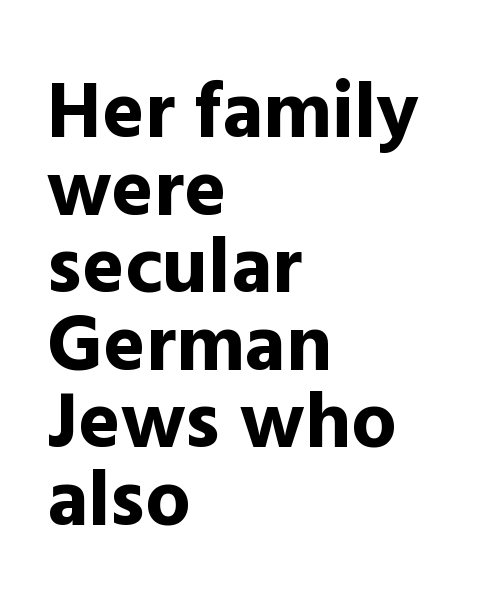
Q: Is the text bold? A: Yes.
Q: Is the text italic (slanted)? A: No, it is upright.
Q: Is the typeface a serif or a sans-serif typeface? A: Sans-serif.
Q: Is the text underlined? A: No.
Q: How is the paragraph aligned? A: Left-aligned.
Q: Is the spacing between letters normal or unusually wide? A: Normal.
Q: Is the spacing between lines tight, normal or loose? A: Tight.
Q: Width (condensed, normal, or wide)? A: Normal.
Q: x-height? A: Medium.
Q: Monospaced? A: No.
